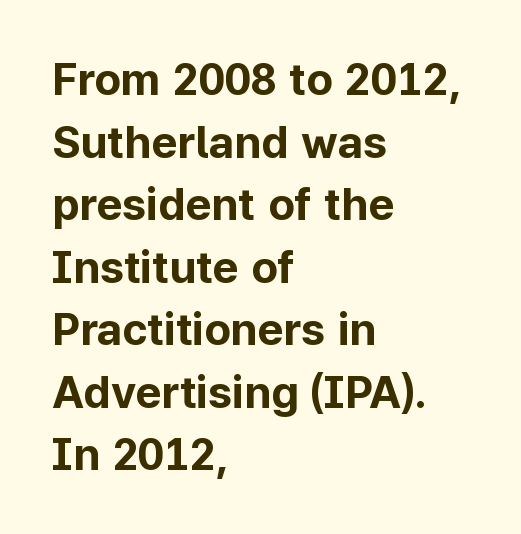
The image shows 45 px bold sans-serif type, upright; set left-aligned, normal line spacing (1.39x), normal letter spacing, not underlined; low stroke contrast and a medium x-height.
